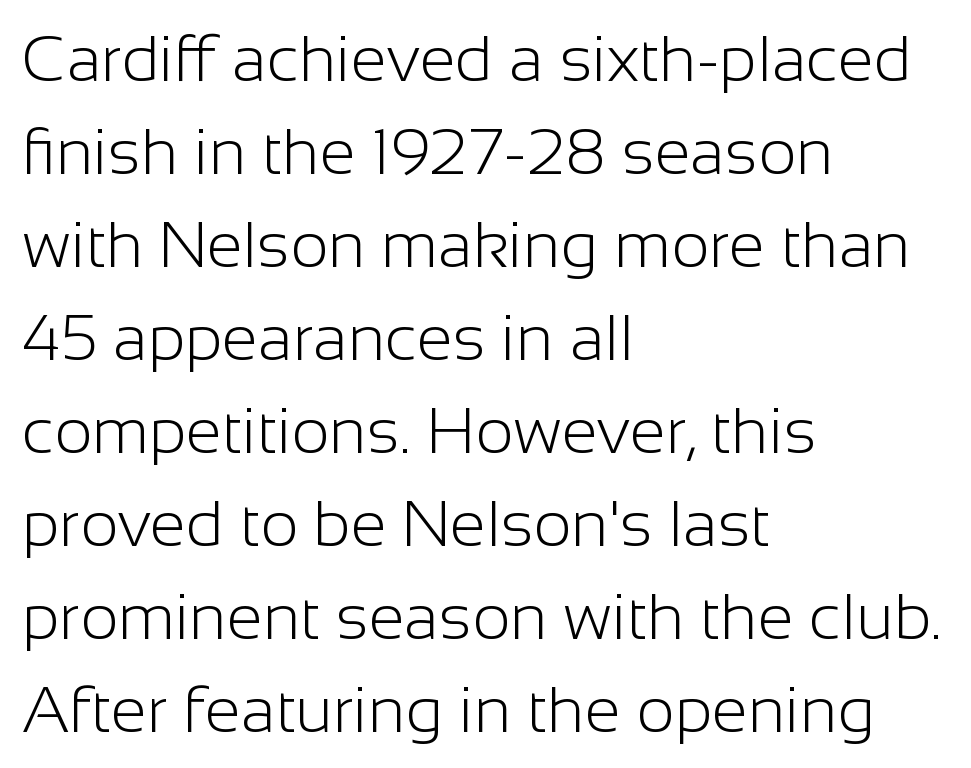
The image shows 65 px light sans-serif type, upright; set left-aligned, normal line spacing (1.43x), normal letter spacing, not underlined; low stroke contrast and a medium x-height.
